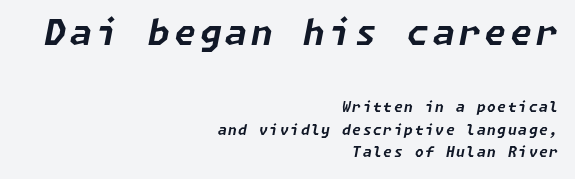
This sample uses an oblique cut, with every glyph tilted off the vertical. Evenly set lines give the paragraph a standard silhouette. The paragraph has a hard right edge and a soft left edge. The foot of each line stays bare and open. Plenty of ink on the page — the face is bold.
